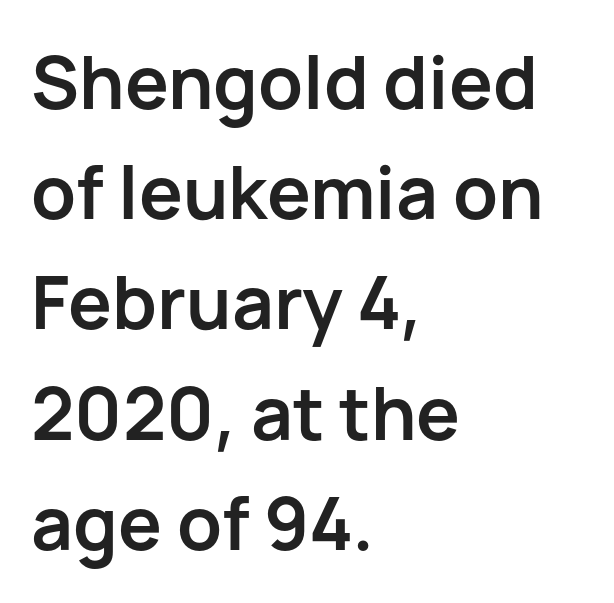
Q: Is the text bold? A: Yes.
Q: Is the text italic (slanted)? A: No, it is upright.
Q: Is the typeface a serif or a sans-serif typeface? A: Sans-serif.
Q: Is the text underlined? A: No.
Q: How is the paragraph aligned? A: Left-aligned.
Q: Is the spacing between letters normal or unusually wide? A: Normal.
Q: Is the spacing between lines tight, normal or loose? A: Normal.
Q: Width (condensed, normal, or wide)? A: Normal.
Q: Stroke contrast? A: Low.
Q: x-height? A: Medium.
Q: Monospaced? A: No.
